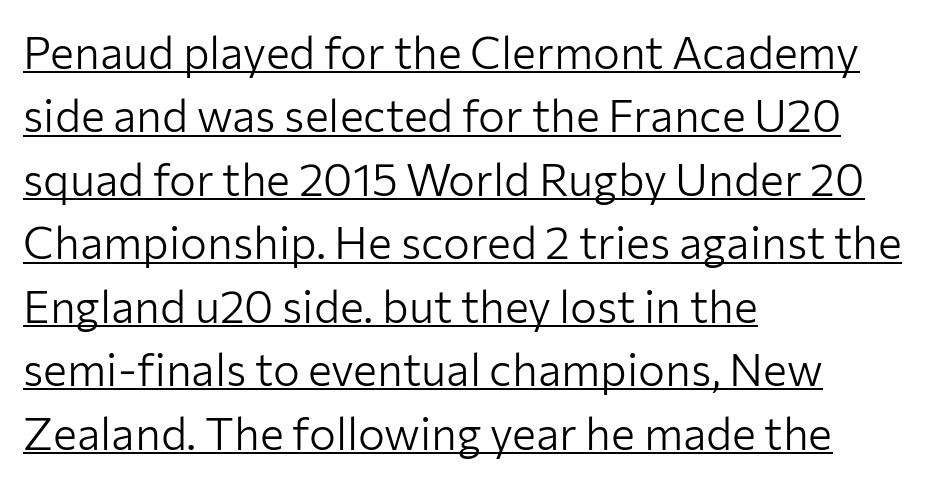
No chunkiness to these letters — they're not bold. Notice how descenders clear the ascenders below comfortably — that's standard leading. These lines keep a tight, regular rhythm from letter to letter. Left-aligned paragraph, ragged on the right.
